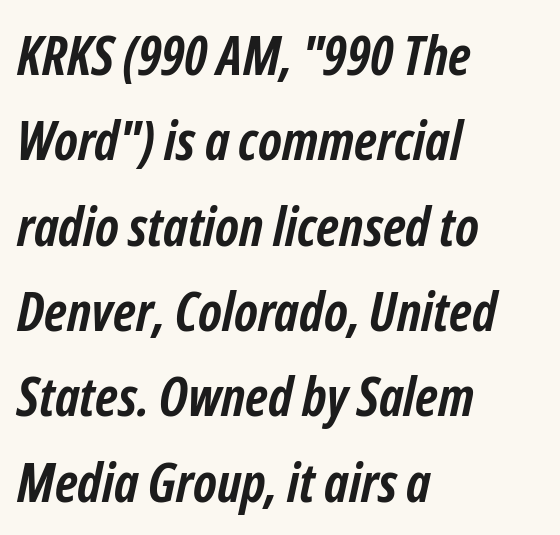
{"italic": "yes", "lean": "right", "slant_degrees": 12, "bold": "yes", "weight": "semibold", "width": "condensed", "stroke_contrast": "low", "x_height": "medium", "monospaced": "no", "underline": "no", "align": "left", "line_spacing": "normal", "line_spacing_ratio": 1.58, "letter_spacing": "normal", "letter_spacing_em": 0.0, "glyph_px": 54}
